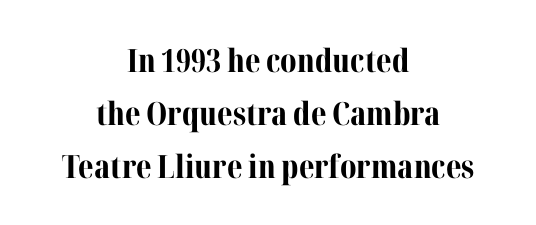
Q: Is the text bold? A: Yes.
Q: Is the text italic (slanted)? A: No, it is upright.
Q: Is the typeface a serif or a sans-serif typeface? A: Serif.
Q: Is the text underlined? A: No.
Q: How is the paragraph aligned? A: Centered.
Q: Is the spacing between letters normal or unusually wide? A: Normal.
Q: Is the spacing between lines tight, normal or loose? A: Normal.
Q: Width (condensed, normal, or wide)? A: Normal.
Q: Stroke contrast? A: Medium.
Q: x-height? A: Medium.
Q: Monospaced? A: No.
